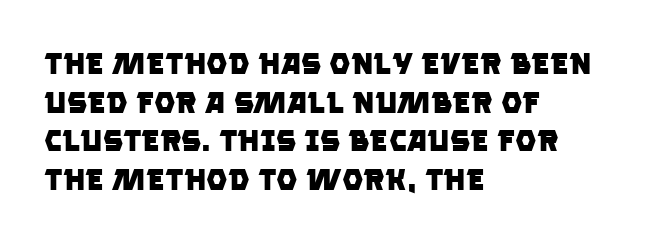
{"serif": "no", "bold": "yes", "weight": "heavy", "width": "normal", "stroke_contrast": "low", "x_height": "large", "monospaced": "no", "underline": "no", "align": "left", "line_spacing": "normal", "line_spacing_ratio": 1.29, "letter_spacing": "normal", "letter_spacing_em": 0.0, "glyph_px": 30}
